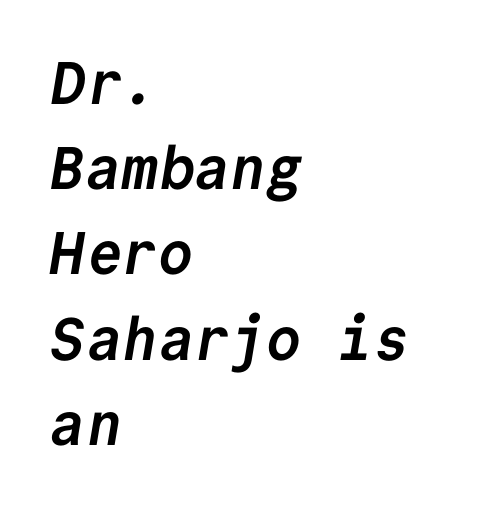
The image shows 60 px semibold sans-serif type, monospaced; set left-aligned, normal line spacing (1.42x), normal letter spacing, not underlined; low stroke contrast and a medium x-height.
